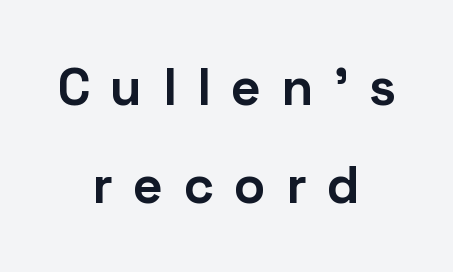
Only glyphs here, with clear space below each row. Is this a fixed-width face? No — the glyphs have proportional, varying widths. These lines are centered, leaving both edges ragged. Look at the bottom of the vertical strokes: they stop flat, with no serifs. The font's upright variant was chosen for this text. Weight check: bold — yes, fully.
